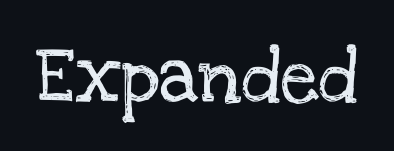
The letters stand upright; this is a roman face. The typeface chosen for these lines features serifs. Each row of text sits above clean, open space. Spacing verdict: proportional, widths tailored to each character. Tracking value appears to be zero — textbook default spacing.
